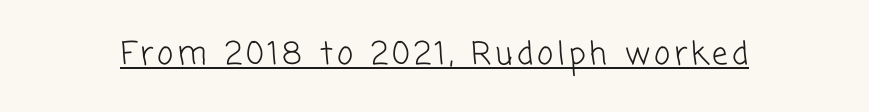
I'd call this a sans setting — the letters go barefoot. Character widths vary here, with narrow letters taking less room than wide ones. Descenders here cross a horizontal rule under the line. The strokes are not fattened; the text isn't bold.
